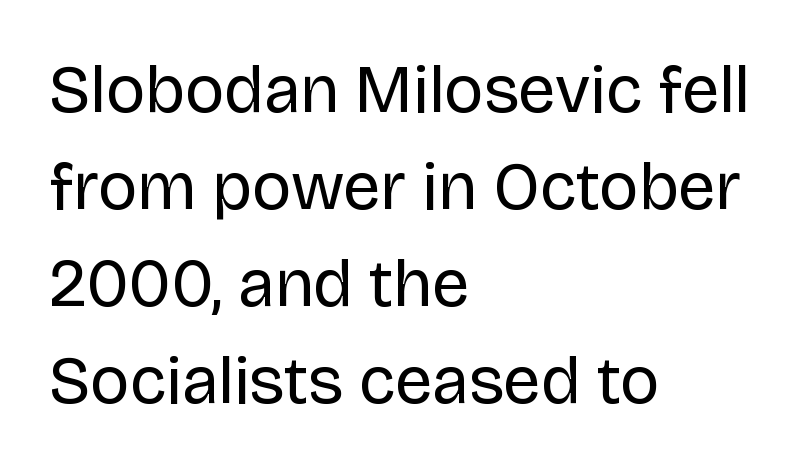
Q: Is the text bold? A: No.
Q: Is the text italic (slanted)? A: No, it is upright.
Q: Is the typeface a serif or a sans-serif typeface? A: Sans-serif.
Q: Is the text underlined? A: No.
Q: How is the paragraph aligned? A: Left-aligned.
Q: Is the spacing between letters normal or unusually wide? A: Normal.
Q: Is the spacing between lines tight, normal or loose? A: Normal.
Q: Width (condensed, normal, or wide)? A: Normal.
Q: Stroke contrast? A: Low.
Q: x-height? A: Large.
Q: Monospaced? A: No.
